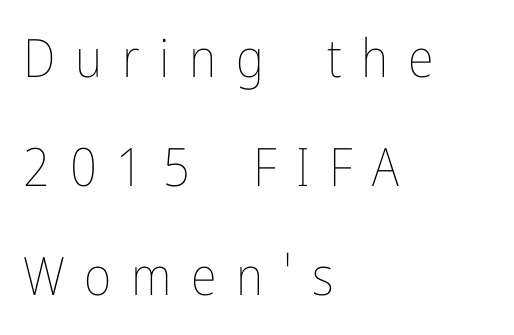
The image shows 53 px thin, condensed type, upright; set left-aligned, loose line spacing (2.06x), unusually wide letter spacing (+0.37 em), not underlined; low stroke contrast and a medium x-height.
